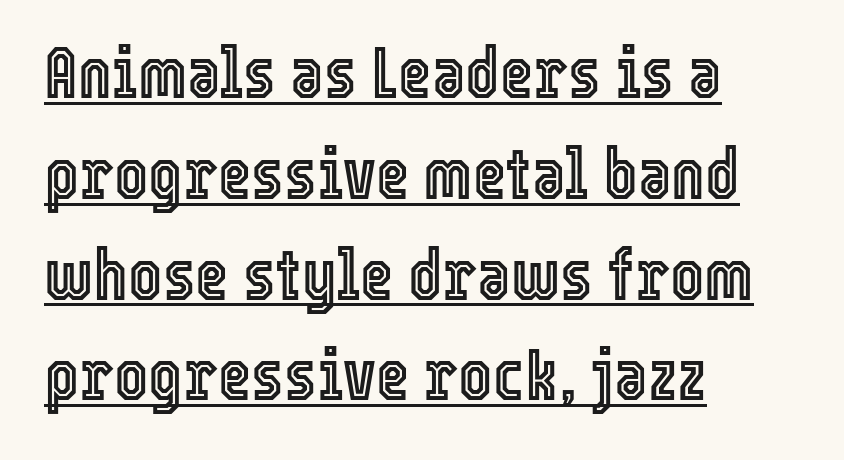
The image shows 72 px condensed type, upright; set left-aligned, normal line spacing (1.4x), normal letter spacing, underlined; a medium x-height.
